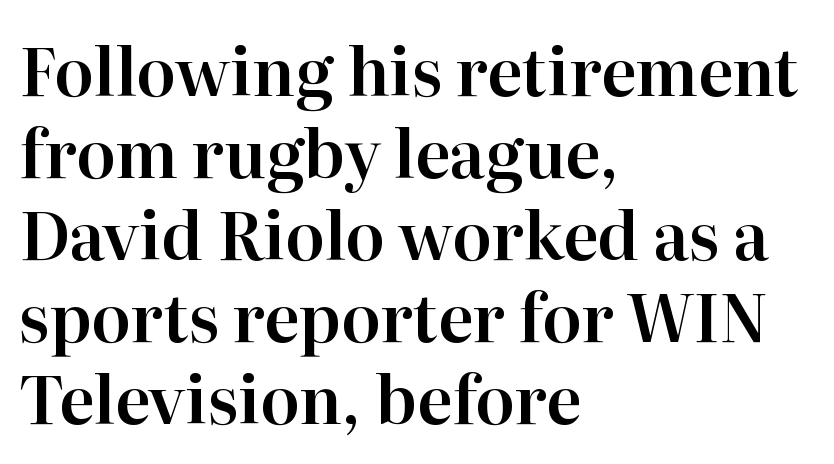
Q: Is the text italic (slanted)? A: No, it is upright.
Q: Is the typeface a serif or a sans-serif typeface? A: Serif.
Q: Is the text underlined? A: No.
Q: How is the paragraph aligned? A: Left-aligned.
Q: Is the spacing between letters normal or unusually wide? A: Normal.
Q: Is the spacing between lines tight, normal or loose? A: Normal.
Q: Width (condensed, normal, or wide)? A: Normal.
Q: Stroke contrast? A: High.
Q: x-height? A: Medium.
Q: Monospaced? A: No.
